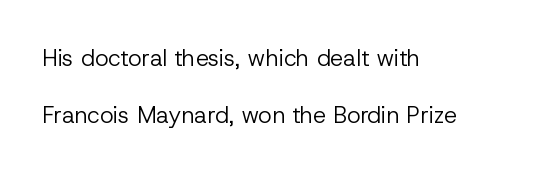
The image shows 23 px text type, upright; set left-aligned, loose line spacing (2.47x), normal letter spacing, not underlined.
